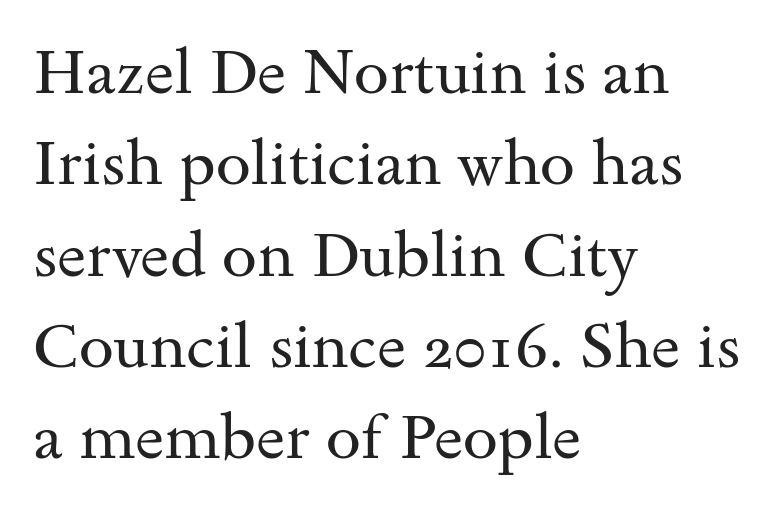
Q: Is the text bold? A: No.
Q: Is the text italic (slanted)? A: No, it is upright.
Q: Is the typeface a serif or a sans-serif typeface? A: Serif.
Q: Is the text underlined? A: No.
Q: How is the paragraph aligned? A: Left-aligned.
Q: Is the spacing between letters normal or unusually wide? A: Normal.
Q: Is the spacing between lines tight, normal or loose? A: Normal.
Q: Width (condensed, normal, or wide)? A: Wide.
Q: Stroke contrast? A: Medium.
Q: x-height? A: Small.
Q: Monospaced? A: No.
